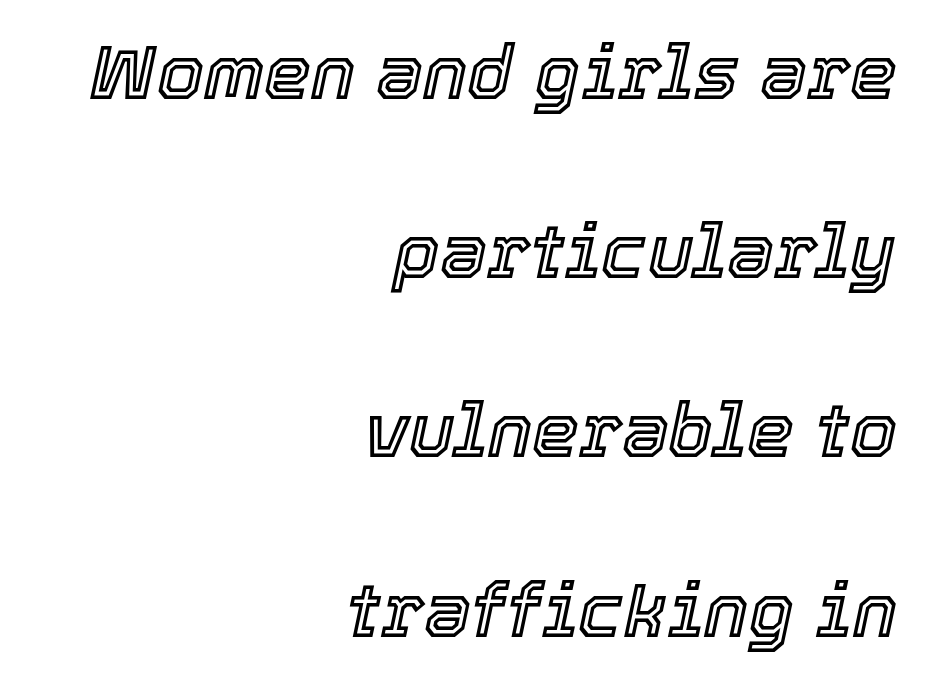
The image shows 75 px text type, italic (leaning right); set right-aligned, loose line spacing (2.39x), normal letter spacing, not underlined; a medium x-height.
